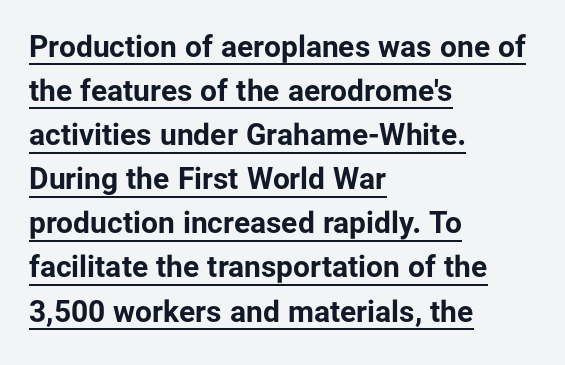
Q: Is the text bold? A: Yes.
Q: Is the text italic (slanted)? A: No, it is upright.
Q: Is the typeface a serif or a sans-serif typeface? A: Sans-serif.
Q: Is the text underlined? A: Yes.
Q: How is the paragraph aligned? A: Left-aligned.
Q: Is the spacing between letters normal or unusually wide? A: Normal.
Q: Is the spacing between lines tight, normal or loose? A: Normal.
Q: Width (condensed, normal, or wide)? A: Normal.
Q: Stroke contrast? A: Low.
Q: x-height? A: Medium.
Q: Monospaced? A: No.
